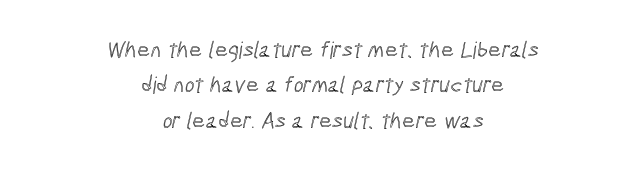
The rag falls on both sides of this text block equally. Interline gaps are of average width in this sample. Beneath every word, the page is bare. A typesetter would call this zero additional tracking.
